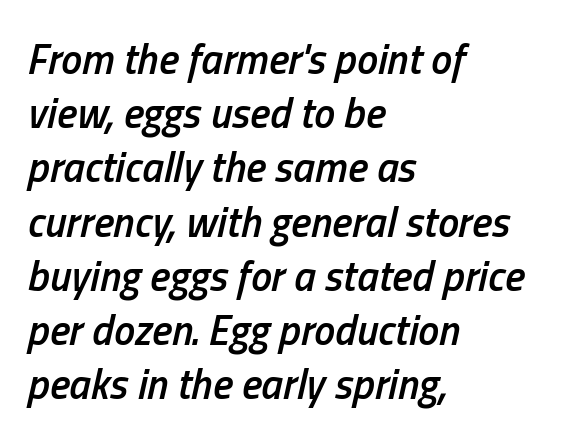
Q: Is the text bold? A: Semi-bold.
Q: Is the text italic (slanted)? A: Yes, it leans right by about 13 degrees.
Q: Is the text underlined? A: No.
Q: How is the paragraph aligned? A: Left-aligned.
Q: Is the spacing between letters normal or unusually wide? A: Normal.
Q: Is the spacing between lines tight, normal or loose? A: Normal.
Q: Width (condensed, normal, or wide)? A: Condensed.
Q: Stroke contrast? A: Low.
Q: x-height? A: Medium.
Q: Monospaced? A: No.
